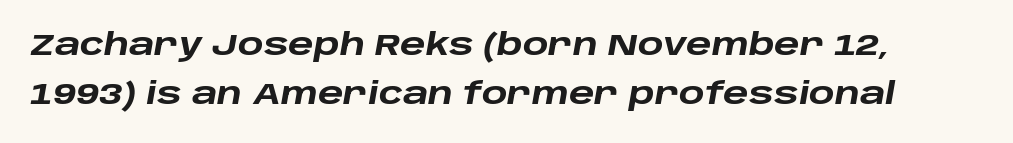
{"italic": "yes", "lean": "right", "slant_degrees": 10, "bold": "yes", "weight": "heavy", "width": "wide", "stroke_contrast": "low", "x_height": "large", "monospaced": "no", "underline": "no", "line_spacing": "normal", "line_spacing_ratio": 1.62, "letter_spacing": "normal", "letter_spacing_em": 0.0, "glyph_px": 30}
